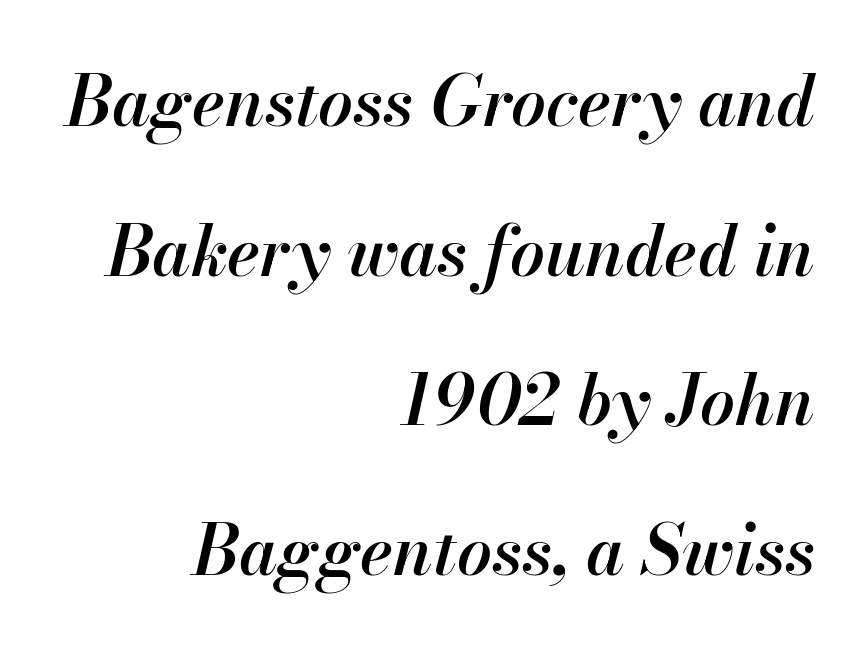
The specimen reads as italic at a glance. Each word holds together tightly as a unit, with standard inter-letter gaps. The rendering anchors every line to the right-hand side. Compared with typical paragraphs, the rows here are farther apart. Is this a fixed-width face? No — the glyphs have proportional, varying widths.
